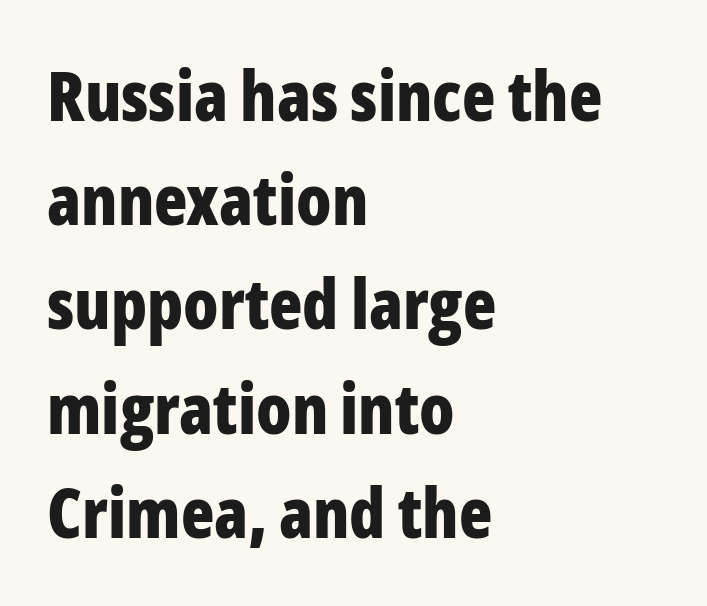
The passage is arranged the way most books set body copy — flush left. Looks like regular typesetting: each glyph gets only the width it needs. Style check: upright. Serifs: no, the terminals of the letterforms are clean.
